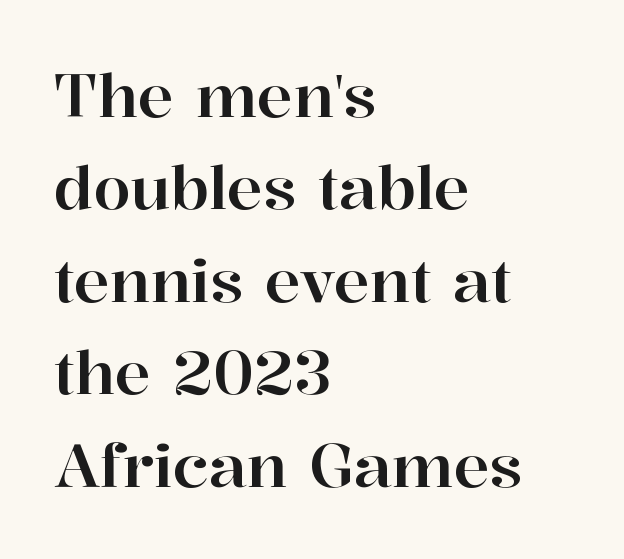
{"serif": "yes", "italic": "no", "width": "normal", "stroke_contrast": "high", "x_height": "medium", "monospaced": "no", "underline": "no", "align": "left", "line_spacing": "normal", "line_spacing_ratio": 1.54, "letter_spacing": "normal", "letter_spacing_em": 0.0, "glyph_px": 60}
